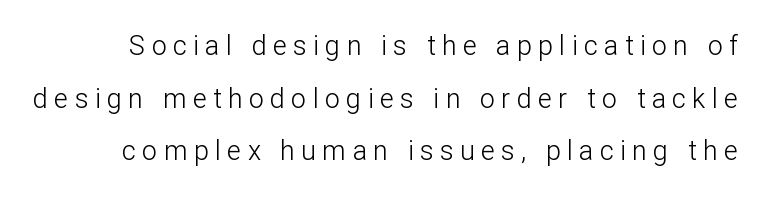
{"italic": "no", "bold": "no", "underline": "no", "line_spacing": "loose", "line_spacing_ratio": 1.95, "letter_spacing": "wide", "letter_spacing_em": 0.23, "glyph_px": 27}
